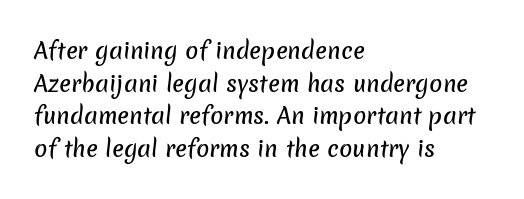
The image shows 22 px text type; set left-aligned, normal line spacing (1.48x), normal letter spacing, not underlined.
